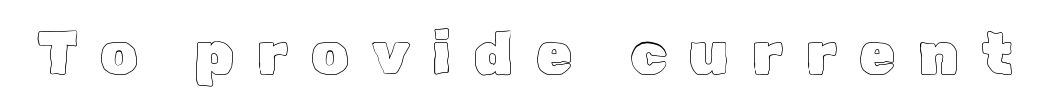
{"italic": "no", "width": "normal", "x_height": "medium", "monospaced": "no", "underline": "no", "letter_spacing": "wide", "letter_spacing_em": 0.39, "glyph_px": 59}
